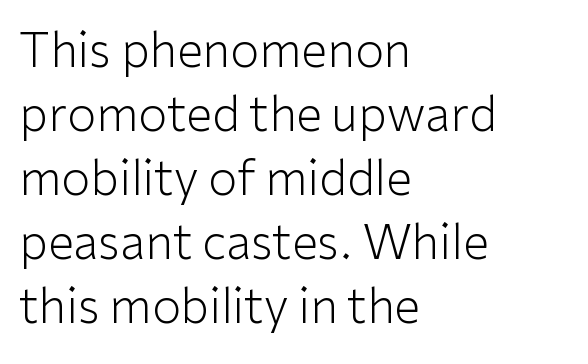
Q: Is the text bold? A: No.
Q: Is the text italic (slanted)? A: No, it is upright.
Q: Is the typeface a serif or a sans-serif typeface? A: Sans-serif.
Q: Is the text underlined? A: No.
Q: How is the paragraph aligned? A: Left-aligned.
Q: Is the spacing between letters normal or unusually wide? A: Normal.
Q: Is the spacing between lines tight, normal or loose? A: Normal.
Q: Width (condensed, normal, or wide)? A: Normal.
Q: Stroke contrast? A: Low.
Q: x-height? A: Medium.
Q: Monospaced? A: No.
